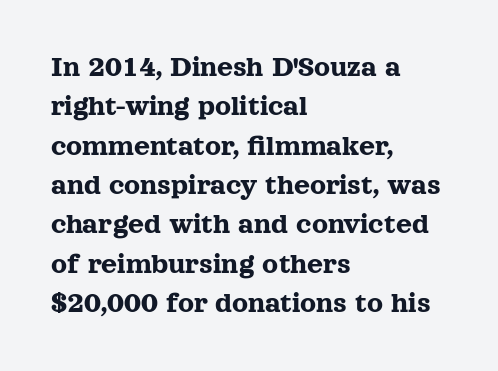
The image shows 31 px serif type, upright; set left-aligned, normal line spacing (1.27x), normal letter spacing, not underlined; a medium x-height.
